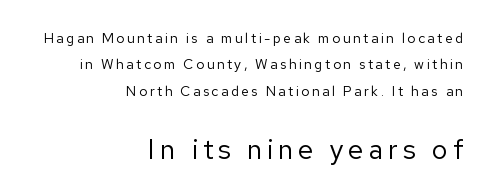
The image shows 28 px regular-weight sans-serif type, upright; set right-aligned, line spacing 1.89x, not underlined; the second (bottom) block is 2.0x larger; low stroke contrast and a medium x-height.
